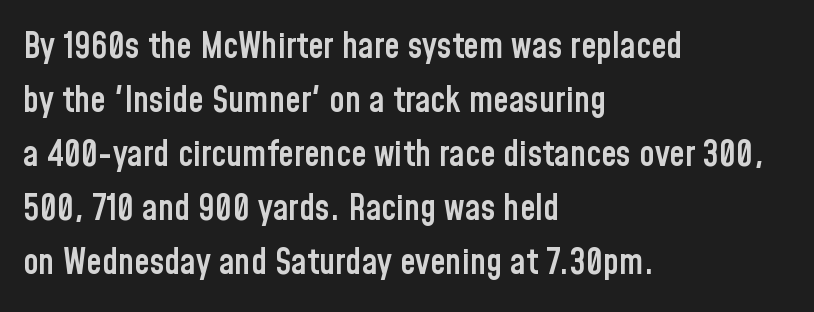
Q: Is the text bold? A: Semi-bold.
Q: Is the text italic (slanted)? A: No, it is upright.
Q: Is the typeface a serif or a sans-serif typeface? A: Sans-serif.
Q: Is the text underlined? A: No.
Q: How is the paragraph aligned? A: Left-aligned.
Q: Is the spacing between letters normal or unusually wide? A: Normal.
Q: Is the spacing between lines tight, normal or loose? A: Normal.
Q: Width (condensed, normal, or wide)? A: Condensed.
Q: Stroke contrast? A: Low.
Q: x-height? A: Medium.
Q: Monospaced? A: No.
